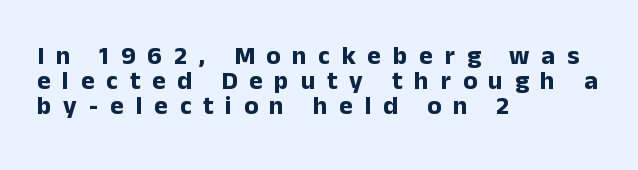
Q: Is the text bold? A: Yes.
Q: Is the text italic (slanted)? A: No, it is upright.
Q: Is the text underlined? A: No.
Q: How is the paragraph aligned? A: Left-aligned.
Q: Is the spacing between letters normal or unusually wide? A: Unusually wide.
Q: Is the spacing between lines tight, normal or loose? A: Tight.
